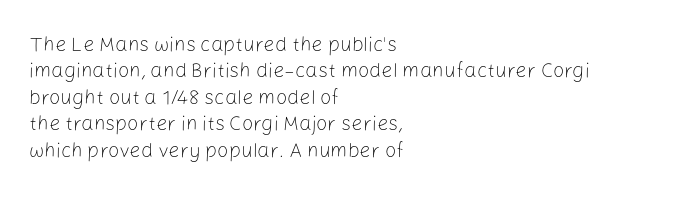
Q: Is the text bold? A: No.
Q: Is the text italic (slanted)? A: No, it is upright.
Q: Is the text underlined? A: No.
Q: How is the paragraph aligned? A: Left-aligned.
Q: Is the spacing between letters normal or unusually wide? A: Normal.
Q: Is the spacing between lines tight, normal or loose? A: Normal.
